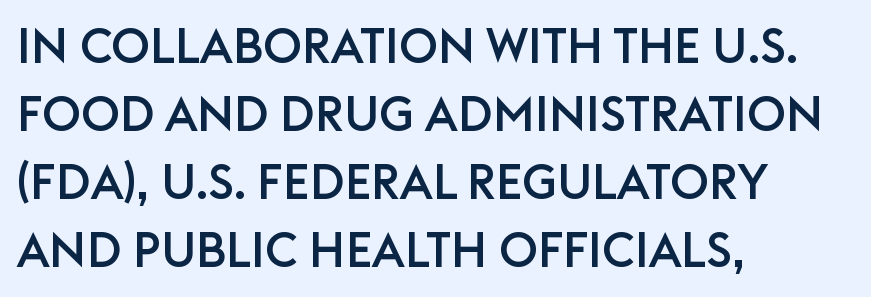
{"serif": "no", "italic": "no", "width": "normal", "stroke_contrast": "low", "x_height": "large", "monospaced": "no", "underline": "no", "align": "left", "line_spacing": "normal", "line_spacing_ratio": 1.42, "letter_spacing": "normal", "letter_spacing_em": 0.0, "glyph_px": 48}
